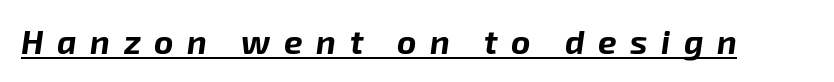
Its strokes are broad and dark, the hallmark of bold type. A rule runs beneath these lines of type. Note the varied advance widths — an 'i' is clearly narrower than an 'm'. The line texture is sparse and dotted thanks to wide tracking. Style check: oblique.
